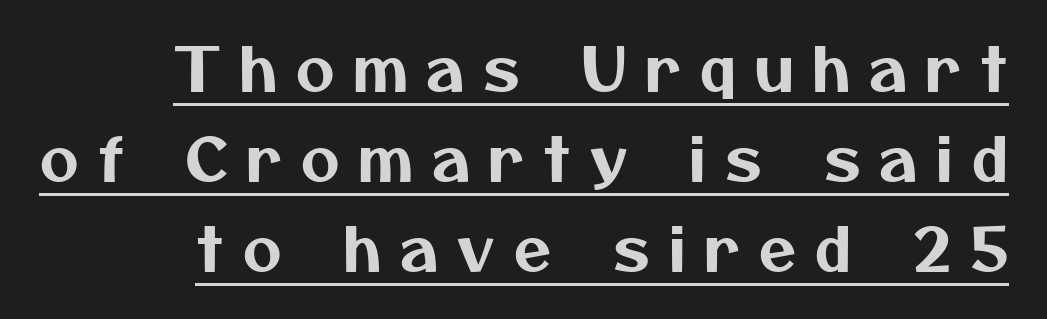
The image shows 60 px sans-serif type; set normal line spacing (1.5x), unusually wide letter spacing (+0.32 em), underlined; medium stroke contrast and a medium x-height.
